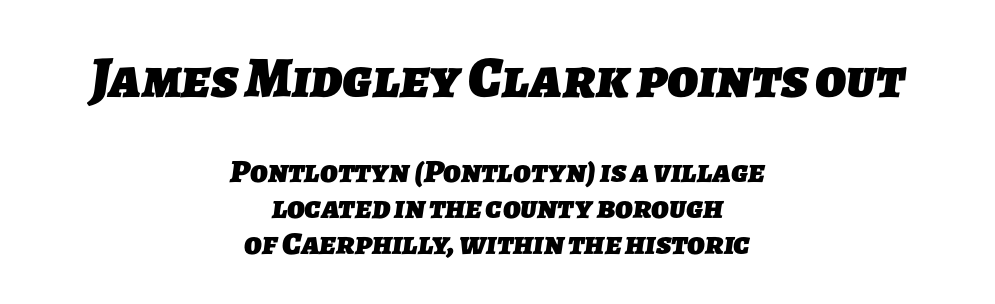
The image shows 58 px heavy sans-serif type; set centered, tight line spacing (1.09x), normal letter spacing, not underlined; the first (top) block is 1.76x larger; low stroke contrast and a medium x-height.
